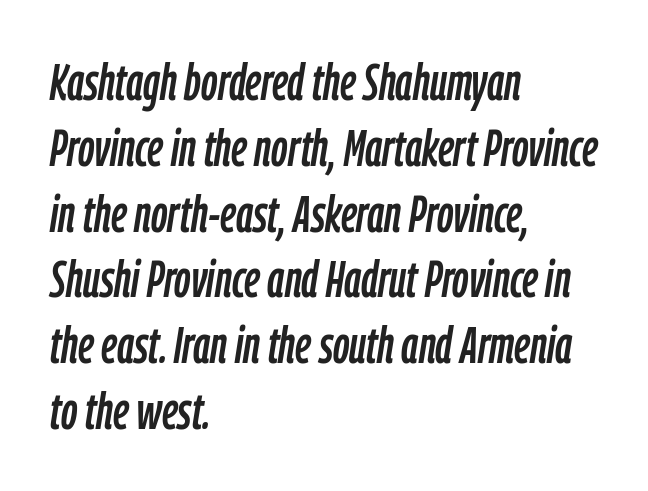
Q: Is the text italic (slanted)? A: Yes, it leans right by about 9 degrees.
Q: Is the text underlined? A: No.
Q: How is the paragraph aligned? A: Left-aligned.
Q: Is the spacing between letters normal or unusually wide? A: Normal.
Q: Is the spacing between lines tight, normal or loose? A: Normal.
Q: Width (condensed, normal, or wide)? A: Condensed.
Q: Stroke contrast? A: Low.
Q: x-height? A: Medium.
Q: Monospaced? A: No.
